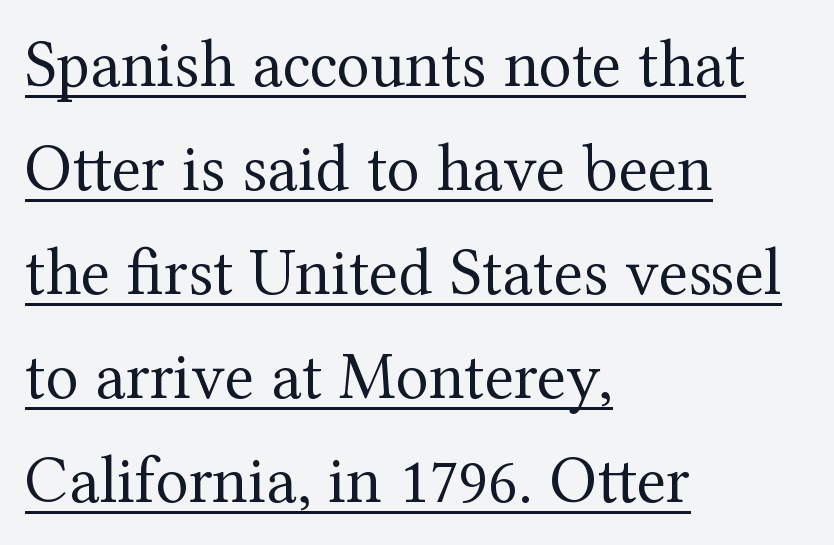
Q: Is the text bold? A: No.
Q: Is the text italic (slanted)? A: No, it is upright.
Q: Is the typeface a serif or a sans-serif typeface? A: Serif.
Q: Is the text underlined? A: Yes.
Q: How is the paragraph aligned? A: Left-aligned.
Q: Is the spacing between letters normal or unusually wide? A: Normal.
Q: Is the spacing between lines tight, normal or loose? A: Normal.
Q: Width (condensed, normal, or wide)? A: Normal.
Q: Stroke contrast? A: Medium.
Q: x-height? A: Medium.
Q: Monospaced? A: No.
